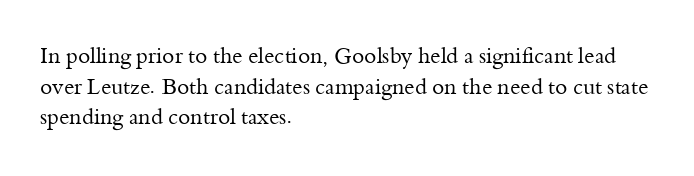
The image shows 22 px text type, upright; set left-aligned, normal line spacing (1.39x), normal letter spacing, not underlined.
